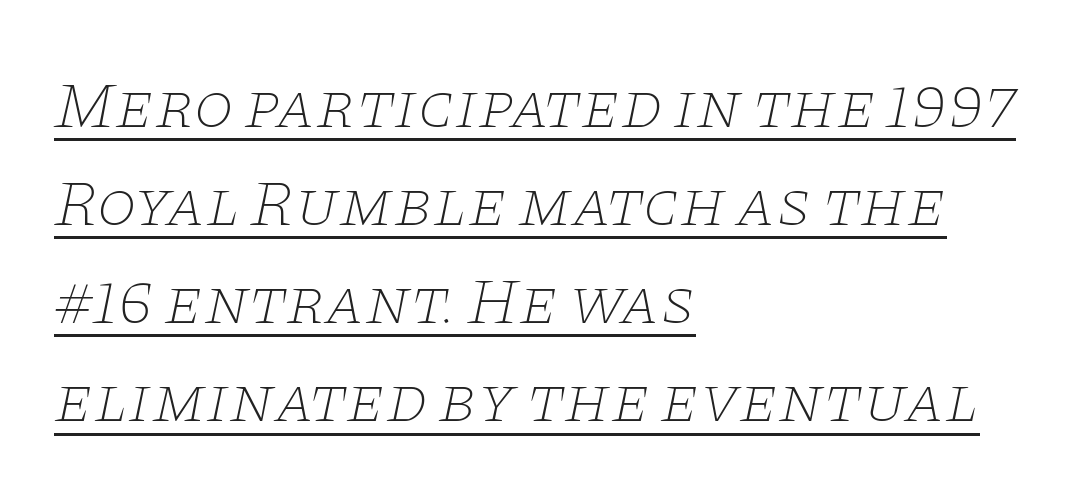
Descenders here cross a horizontal rule under the line. A typesetter would call this leading conventional body-copy spacing. Is this a fixed-width face? No — the glyphs have proportional, varying widths. How are the letters spaced? Ordinarily, with no added tracking. The passage shown leans; its letterforms are oblique. Note: serifs present on the glyphs.
